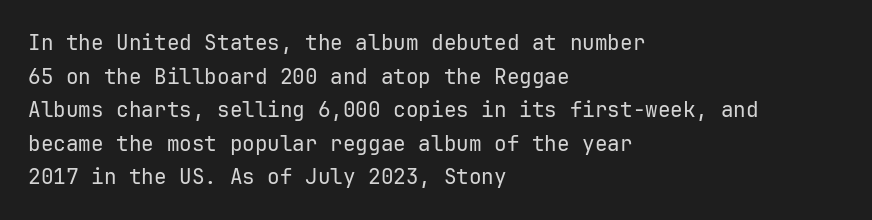
The image shows 21 px text type, upright; set left-aligned, normal line spacing (1.6x), normal letter spacing, not underlined.
